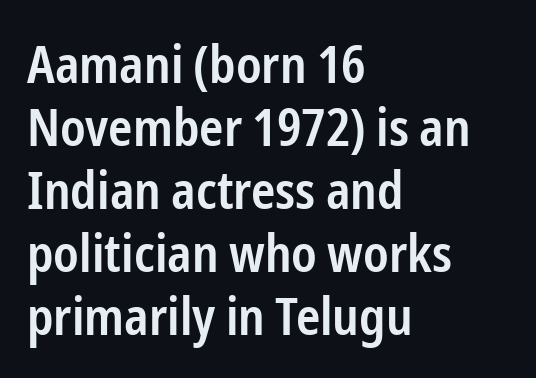
Q: Is the text bold? A: Semi-bold.
Q: Is the text italic (slanted)? A: No, it is upright.
Q: Is the typeface a serif or a sans-serif typeface? A: Sans-serif.
Q: Is the text underlined? A: No.
Q: How is the paragraph aligned? A: Left-aligned.
Q: Is the spacing between letters normal or unusually wide? A: Normal.
Q: Width (condensed, normal, or wide)? A: Condensed.
Q: Stroke contrast? A: Low.
Q: x-height? A: Medium.
Q: Monospaced? A: No.
